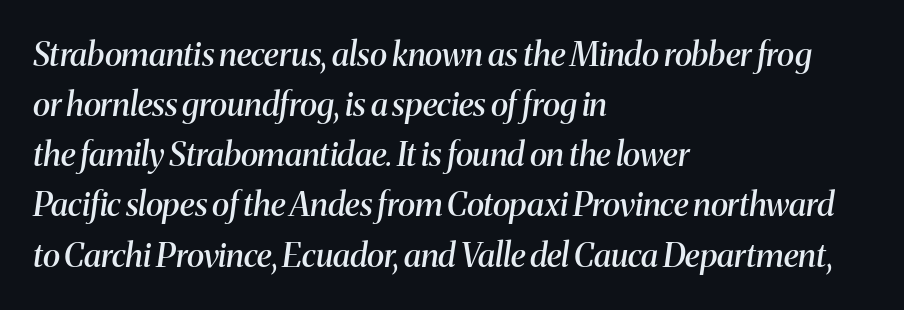
Set as a demibold, roughly 600 on the weight scale. Whoever set this chose a conventional vertical rhythm. The typesetter chose a ragged-right arrangement here. Does extra space separate the letters? No, they use regular spacing.
